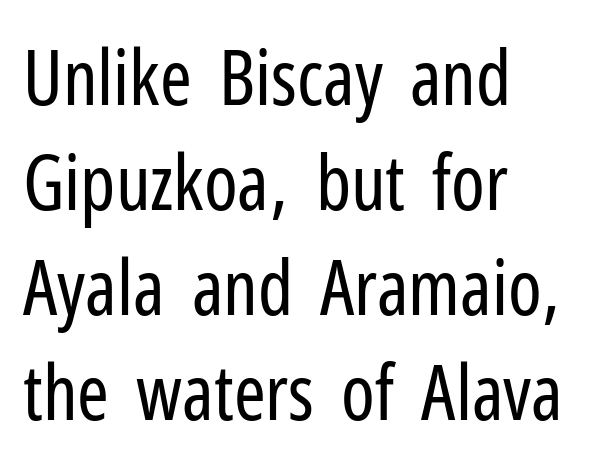
The image shows 76 px regular-weight, condensed sans-serif type, upright; set left-aligned, normal line spacing (1.38x), normal letter spacing, not underlined; low stroke contrast and a medium x-height.
